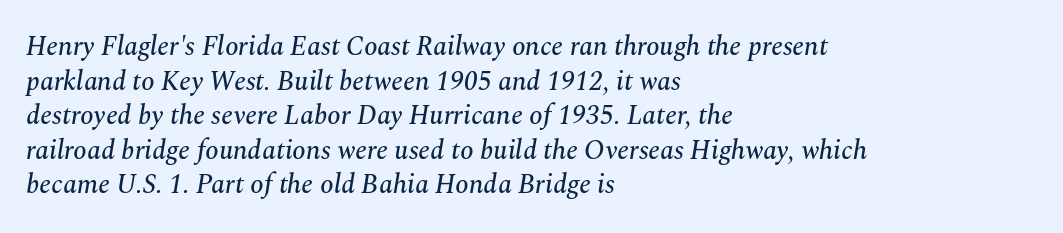
Q: Is the text italic (slanted)? A: Yes, it leans right by about 10 degrees.
Q: Is the text underlined? A: No.
Q: How is the paragraph aligned? A: Left-aligned.
Q: Is the spacing between letters normal or unusually wide? A: Normal.
Q: Is the spacing between lines tight, normal or loose? A: Normal.
